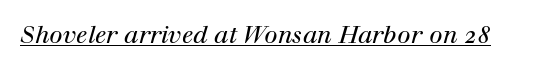
The image shows 24 px text type, italic (leaning right); set normal letter spacing, underlined.
